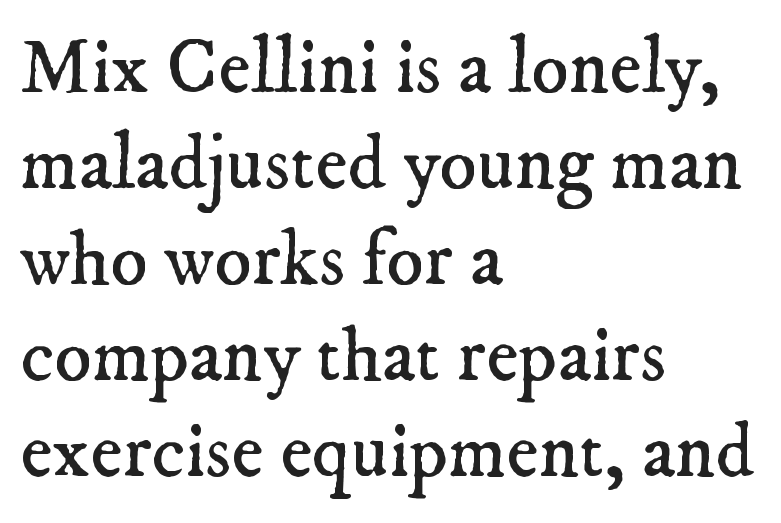
The image shows 78 px regular-weight serif type; set left-aligned, line spacing 1.23x, normal letter spacing, not underlined; low stroke contrast and a small x-height.
